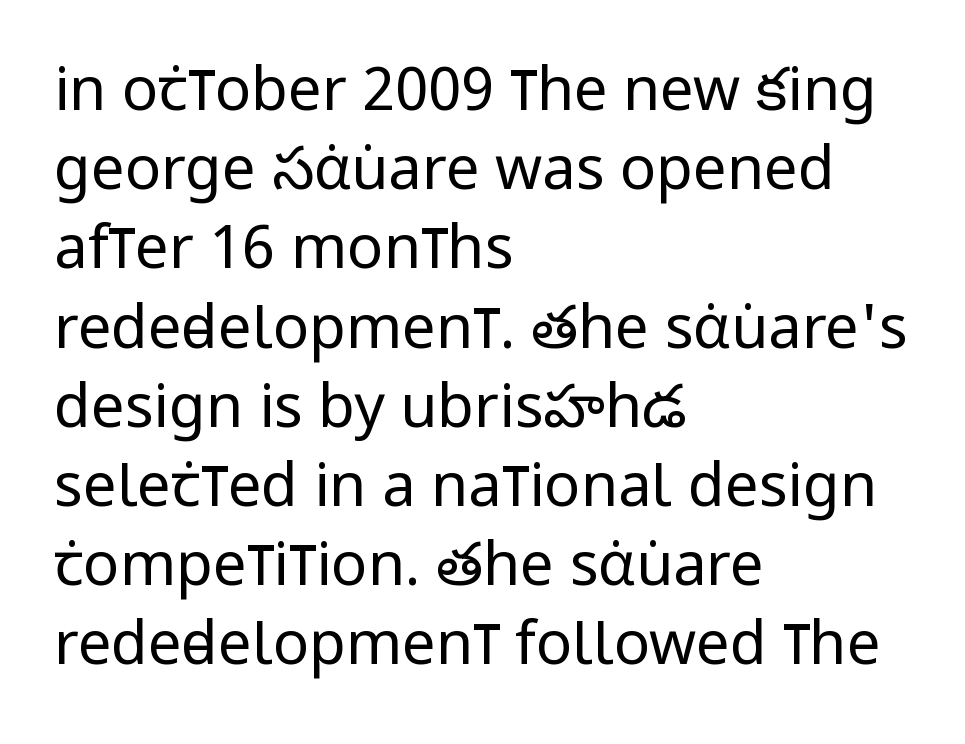
{"serif": "no", "italic": "no", "bold": "no", "weight": "regular", "width": "condensed", "stroke_contrast": "low", "x_height": "large", "monospaced": "no", "underline": "no", "align": "left", "line_spacing": "normal", "line_spacing_ratio": 1.32, "letter_spacing": "normal", "letter_spacing_em": 0.0, "glyph_px": 60}
